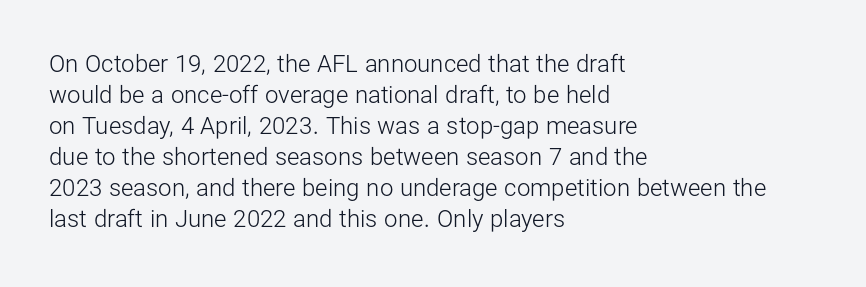
Q: Is the text bold? A: No.
Q: Is the text italic (slanted)? A: No, it is upright.
Q: Is the text underlined? A: No.
Q: How is the paragraph aligned? A: Left-aligned.
Q: Is the spacing between letters normal or unusually wide? A: Normal.
Q: Is the spacing between lines tight, normal or loose? A: Normal.
